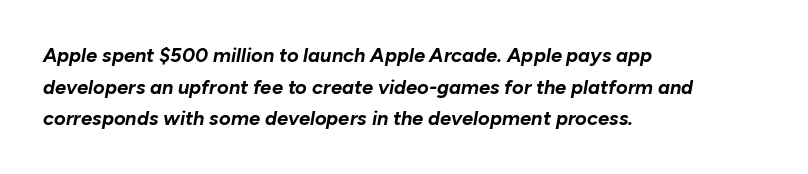
{"italic": "yes", "lean": "right", "slant_degrees": 10, "bold": "yes", "underline": "no", "align": "left", "line_spacing": "normal", "line_spacing_ratio": 1.58, "letter_spacing": "normal", "letter_spacing_em": 0.0, "glyph_px": 20}
